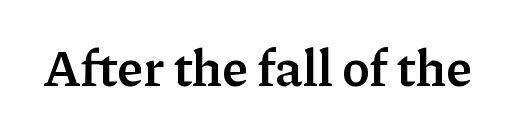
Q: Is the text bold? A: Yes.
Q: Is the text italic (slanted)? A: No, it is upright.
Q: Is the typeface a serif or a sans-serif typeface? A: Serif.
Q: Is the text underlined? A: No.
Q: Is the spacing between letters normal or unusually wide? A: Normal.
Q: Width (condensed, normal, or wide)? A: Normal.
Q: Stroke contrast? A: Low.
Q: x-height? A: Medium.
Q: Monospaced? A: No.
